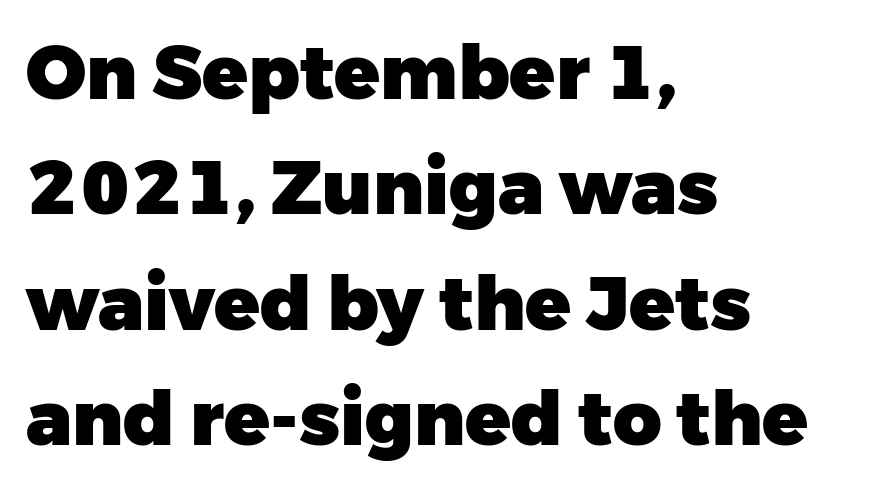
Has an underline been added? It has not. The face used here is proportionally spaced, like ordinary book or web type. You can tell it's not italic because the verticals are truly vertical. Interline gaps are of average width in this sample. Font category for this specimen: sans-serif.
